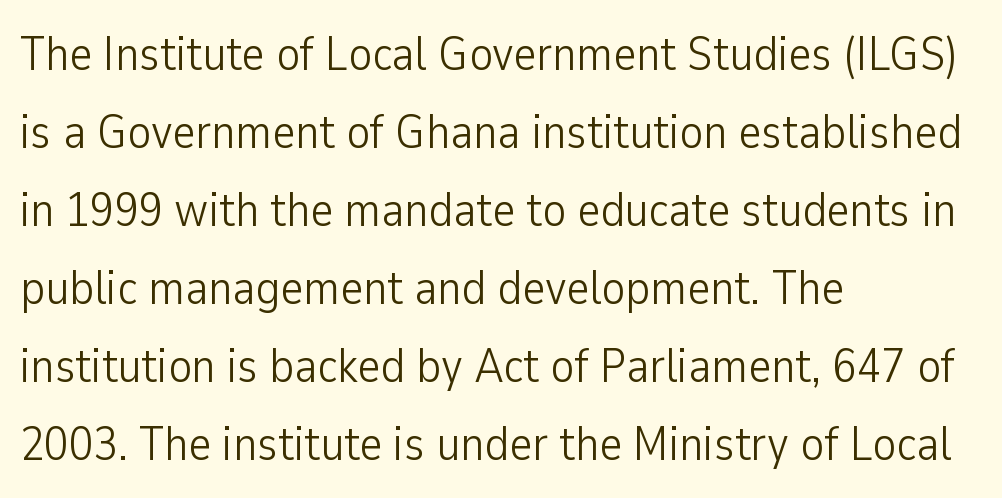
Glyph-to-glyph distance matches everyday printed text. If you drew a line through each stem, it would be perfectly vertical. Bold? No — there's no thickening of the strokes. The passage shown is not underscored anywhere. Nothing sits at the stroke ends, so this counts as sans-serif. The rows are spaced the way most documents space them.
